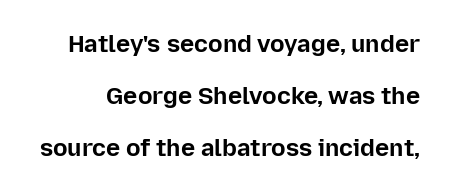
The image shows 24 px bold type, upright; set loose line spacing (2.16x), normal letter spacing, not underlined.
